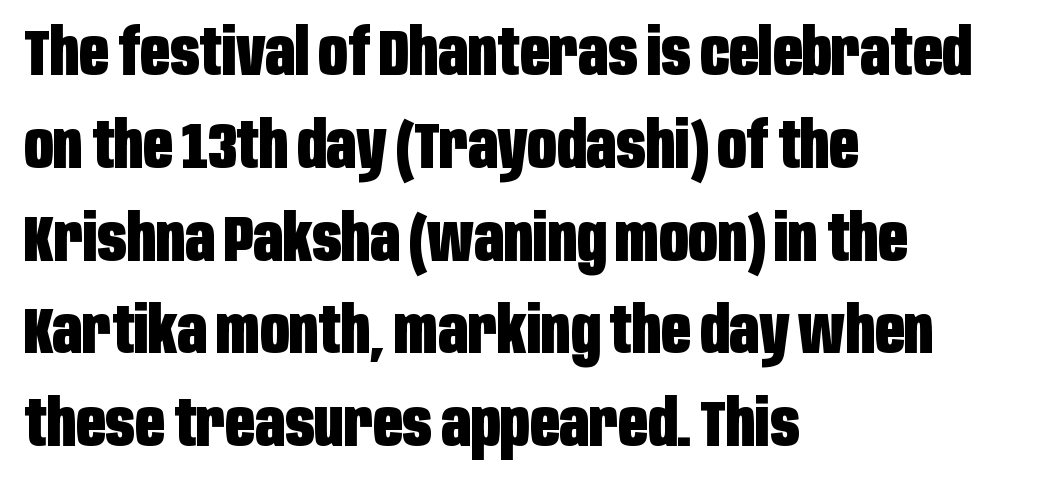
{"serif": "no", "italic": "no", "bold": "yes", "weight": "heavy", "width": "condensed", "stroke_contrast": "low", "x_height": "large", "monospaced": "no", "underline": "no", "align": "left", "line_spacing": "normal", "line_spacing_ratio": 1.45, "letter_spacing": "normal", "letter_spacing_em": 0.0, "glyph_px": 64}
